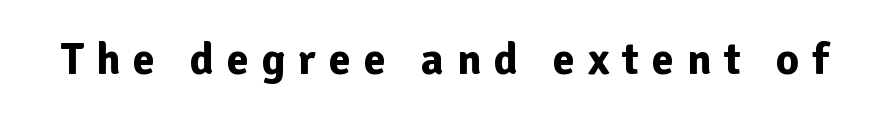
The image shows 45 px bold sans-serif type, upright; set unusually wide letter spacing (+0.28 em), not underlined; low stroke contrast and a medium x-height.
